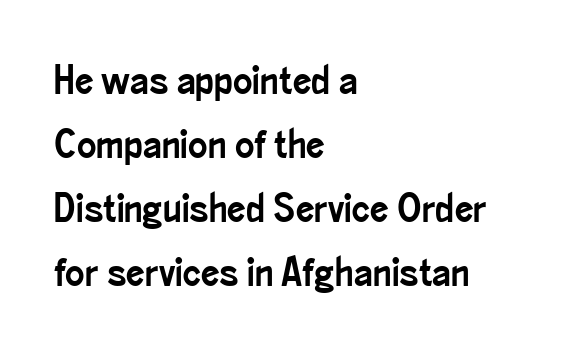
This sample uses a sans-serif face. Short note: letters normally spaced. Characters remain perfectly vertical along every line. Horizontally, the lines are justified to the leading edge only. Quick note: underline off. Varying glyph widths throughout — classic text-font behaviour.
